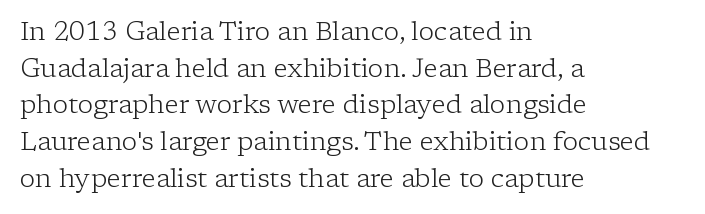
Q: Is the text bold? A: No.
Q: Is the text italic (slanted)? A: No, it is upright.
Q: Is the text underlined? A: No.
Q: How is the paragraph aligned? A: Left-aligned.
Q: Is the spacing between letters normal or unusually wide? A: Normal.
Q: Is the spacing between lines tight, normal or loose? A: Normal.
